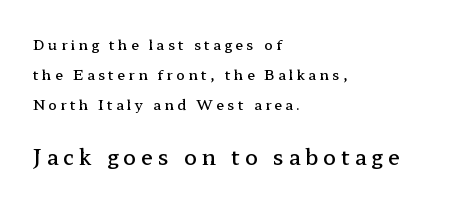
The lettering stays uniformly vertical, giving the passage a roman look. This is the in-between weight designers call semibold or demi. Character size in the trailing block exceeds that of the leading block. Compared with typical paragraphs, the rows here are farther apart.
